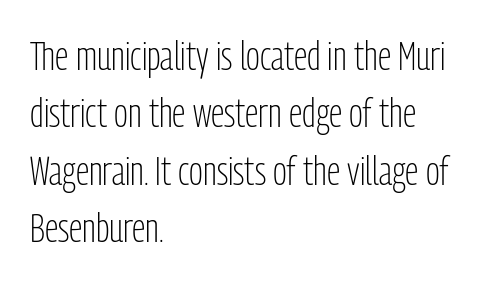
Each new line begins a customary step beneath the previous one. A quiet, ordinary-to-light weight characterises the typeface. The passage shown is typed in a proportional face where columns would drift. Does the lettering tilt? It doesn't — this is upright.
